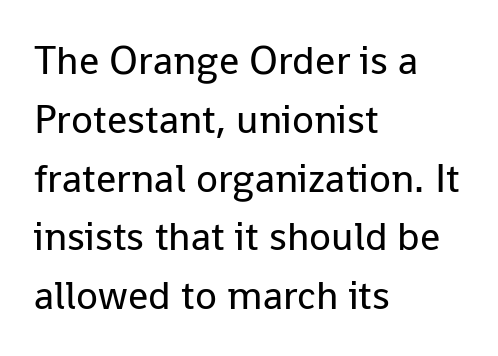
The image shows 40 px regular-weight sans-serif type, upright; set left-aligned, normal line spacing (1.47x), normal letter spacing, not underlined; low stroke contrast and a medium x-height.
